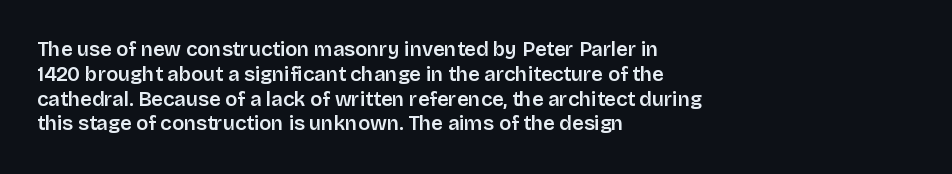
Where is the straight margin? On the left. These words are printed semibold, heavier than regular yet not bold. Designer's note — italics off, roman on. The space beneath each line is pristine and unruled. Words appear dense and cohesive because spacing is normal.
